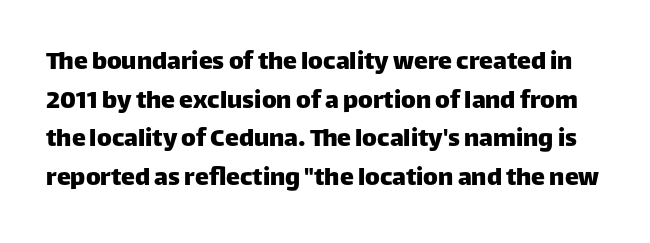
{"serif": "no", "italic": "no", "width": "normal", "stroke_contrast": "low", "x_height": "large", "monospaced": "no", "underline": "no", "line_spacing": "normal", "line_spacing_ratio": 1.38, "letter_spacing": "normal", "letter_spacing_em": 0.0, "glyph_px": 28}
